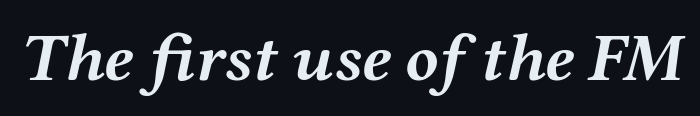
Q: Is the text bold? A: Yes.
Q: Is the text italic (slanted)? A: Yes, it leans right by about 12 degrees.
Q: Is the text underlined? A: No.
Q: Is the spacing between letters normal or unusually wide? A: Normal.
Q: Width (condensed, normal, or wide)? A: Wide.
Q: Stroke contrast? A: Medium.
Q: x-height? A: Medium.
Q: Monospaced? A: No.
